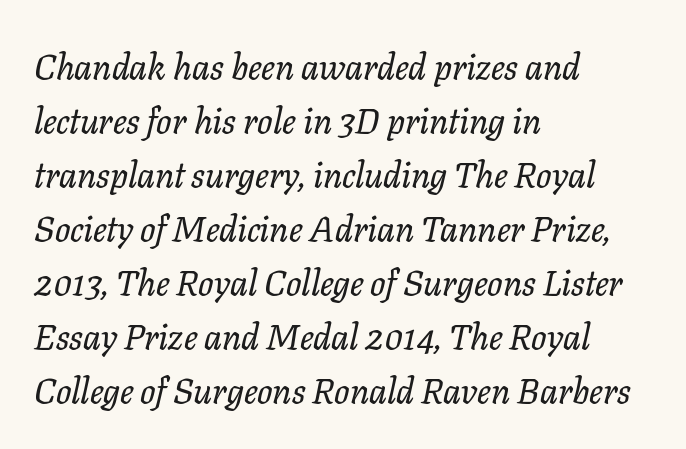
Each row of text sits above clean, open space. Honestly, the row spacing looks completely unremarkable. Character widths vary here, with narrow letters taking less room than wide ones. Observe the serifs anchoring each vertical stroke in this sample. The paragraph shown leans on its left margin. Standard letterfit; no display-style spreading of the glyphs.
